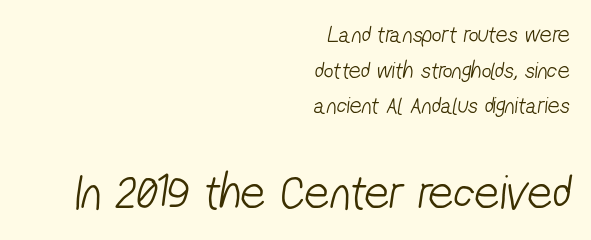
Character widths vary here, with narrow letters taking less room than wide ones. This is sans-serif lettering, the kind often seen on screens and signage. Caption: upper text group reduced, lower text group enlarged. The text block is weighted toward the right margin, trailing off unevenly leftward.
